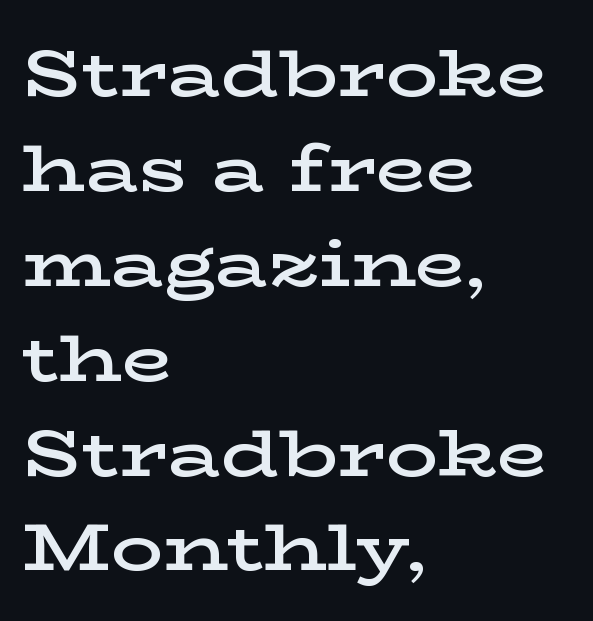
The characters look somewhat weighty, a semibold short of true bold. Normally led — the rows are evenly, conventionally spaced. Every stem runs plumb, perpendicular to the baseline. The typeface chosen for these lines features serifs. Here the designer chose a conventional face with non-uniform glyph widths. Is the letter spacing exaggerated? No — it looks like the ordinary default.
